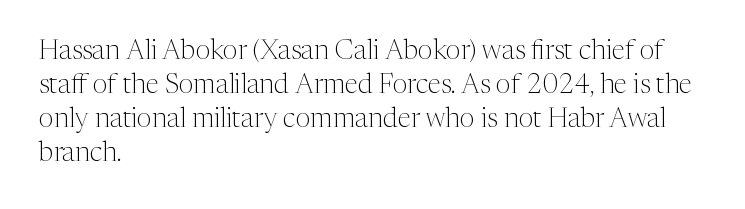
Vertically, the passage feels balanced, rows spaced as you'd expect. The strip under each line holds only bare page. Weight: in the light-to-regular range. Glyph-to-glyph distance matches everyday printed text.
